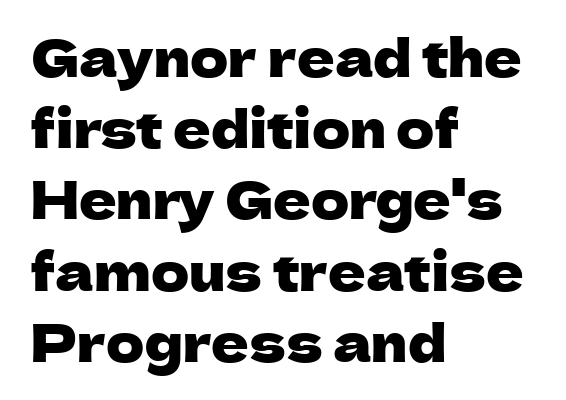
Q: Is the text italic (slanted)? A: No, it is upright.
Q: Is the typeface a serif or a sans-serif typeface? A: Sans-serif.
Q: Is the text underlined? A: No.
Q: How is the paragraph aligned? A: Left-aligned.
Q: Is the spacing between letters normal or unusually wide? A: Normal.
Q: Is the spacing between lines tight, normal or loose? A: Normal.
Q: Width (condensed, normal, or wide)? A: Normal.
Q: Stroke contrast? A: Low.
Q: x-height? A: Medium.
Q: Monospaced? A: No.
